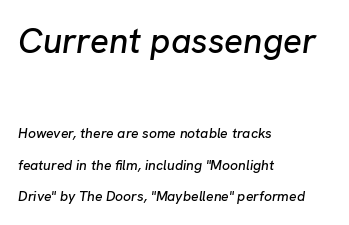
Vertical spacing — loose. Top chunk: large. Bottom chunk: small. If you drew a ruler down the left edge, every line would touch it. These lines are rendered in a variable-pitch font.
